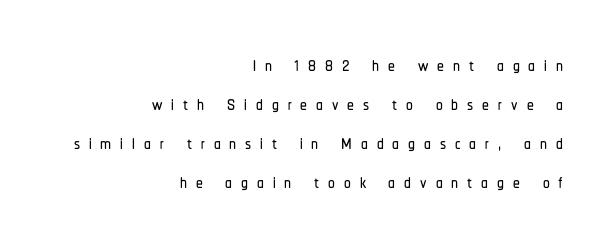
The horizontal fit of the characters is loose and conspicuously gappy. Is the block centered? No — it sits flush against the right margin. Anything drawn beneath the words? Only blank space. Quick note: not italic, upright. Reading down the column, the eye jumps a familiar distance to each next line.
